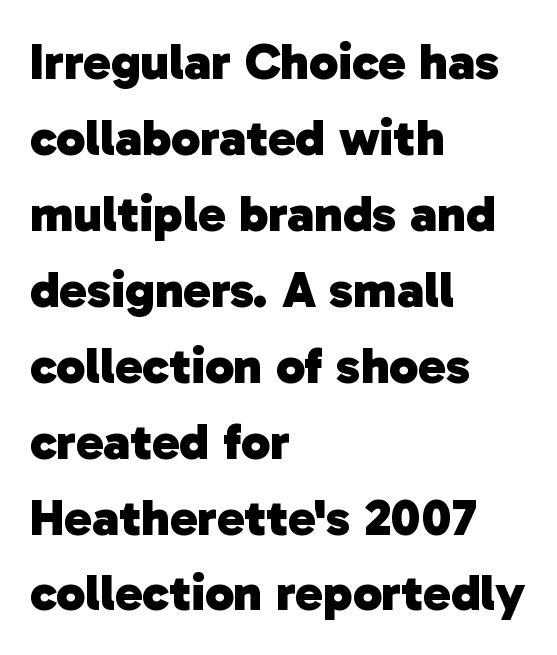
Q: Is the text bold? A: Yes.
Q: Is the typeface a serif or a sans-serif typeface? A: Sans-serif.
Q: Is the text underlined? A: No.
Q: How is the paragraph aligned? A: Left-aligned.
Q: Is the spacing between letters normal or unusually wide? A: Normal.
Q: Is the spacing between lines tight, normal or loose? A: Normal.
Q: Width (condensed, normal, or wide)? A: Normal.
Q: Stroke contrast? A: Low.
Q: x-height? A: Medium.
Q: Monospaced? A: No.
